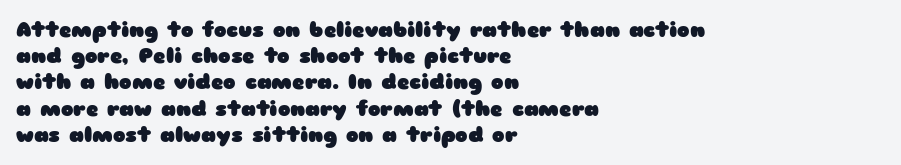
Q: Is the text bold? A: Yes.
Q: Is the text italic (slanted)? A: No, it is upright.
Q: Is the text underlined? A: No.
Q: How is the paragraph aligned? A: Left-aligned.
Q: Is the spacing between letters normal or unusually wide? A: Normal.
Q: Is the spacing between lines tight, normal or loose? A: Normal.
